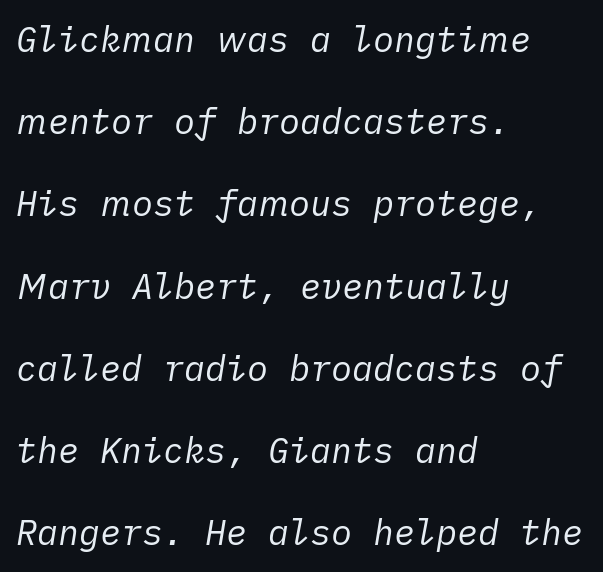
The image shows 35 px regular-weight type, italic (leaning right); set left-aligned, loose line spacing (2.35x), normal letter spacing, not underlined; low stroke contrast and a medium x-height.
